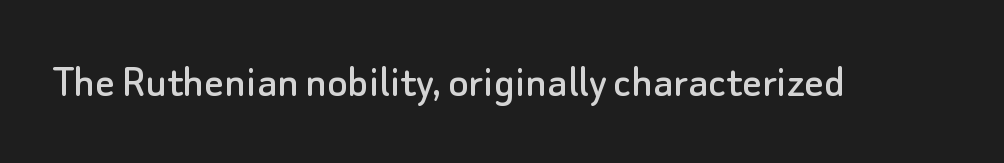
Proportional: the letters do not fall into vertical columns. Honestly, the letter spacing is just normal — you wouldn't notice it. Each letter's strokes conclude bluntly, with no projecting serifs. Type without underlining. The letters stand straight up with perfectly vertical stems.
